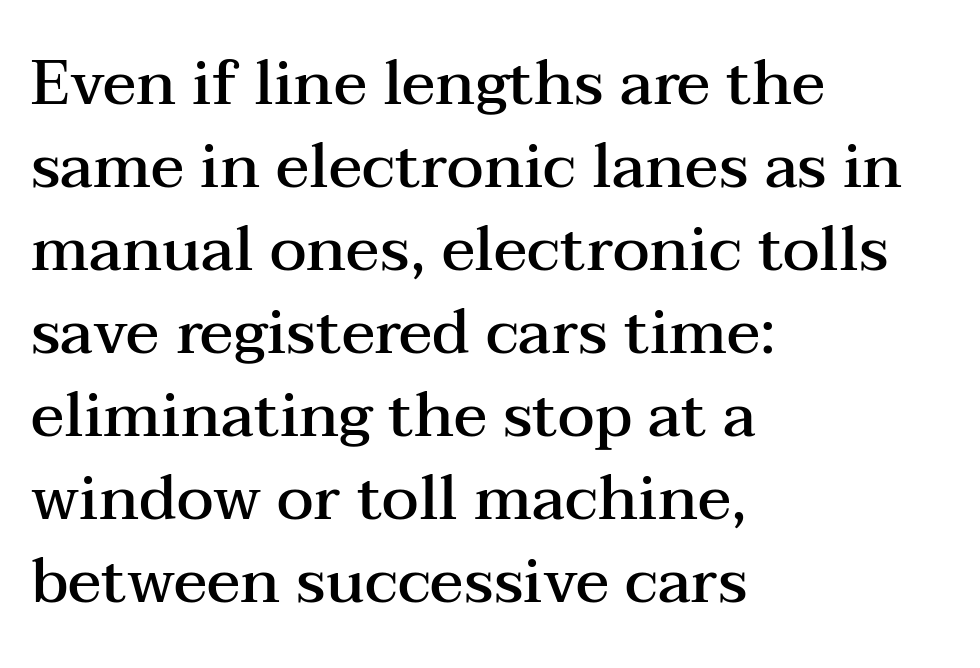
Spacing verdict: proportional, widths tailored to each character. I'd describe the lettering as semibold — firm but not a full bold. Letter spacing: default. I'd call this a serif setting — the letters wear small feet. The letters stand straight up with perfectly vertical stems.
